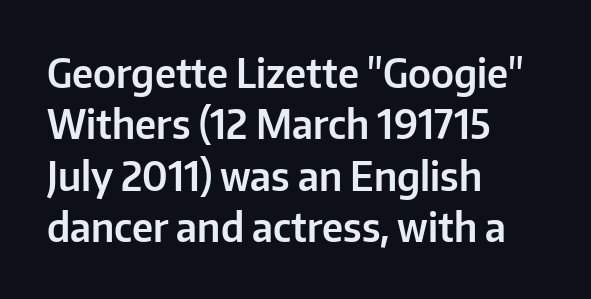
Classification — sans serif. Tracking here is standard; glyphs follow each other at the usual distance. The ragged edge is on the right, which tells us the setting is flush left. Check the space under the baseline: it is left empty.
